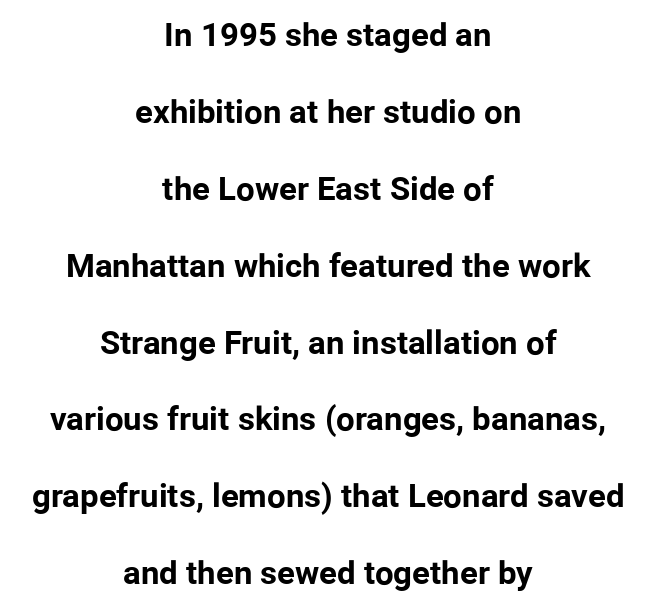
The image shows 33 px bold sans-serif type, upright; set centered, loose line spacing (2.33x), normal letter spacing, not underlined; low stroke contrast and a medium x-height.
